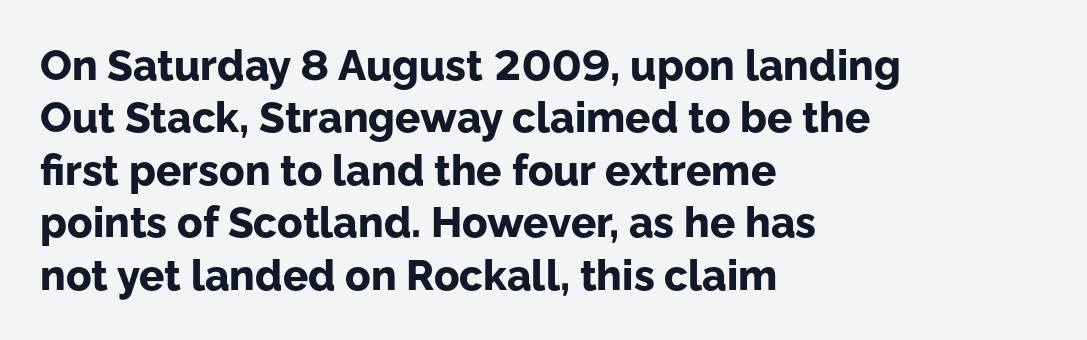
The image shows 42 px bold sans-serif type, upright; set left-aligned, normal line spacing (1.25x), normal letter spacing, not underlined; low stroke contrast and a medium x-height.
